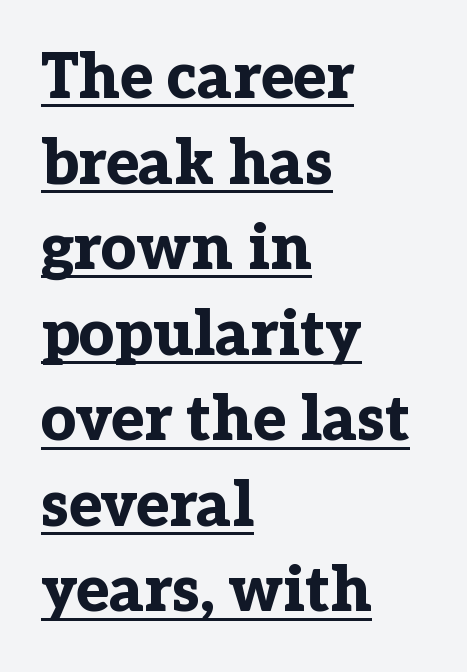
The image shows 62 px bold serif type, upright; set left-aligned, normal line spacing (1.38x), normal letter spacing, underlined; low stroke contrast and a medium x-height.
